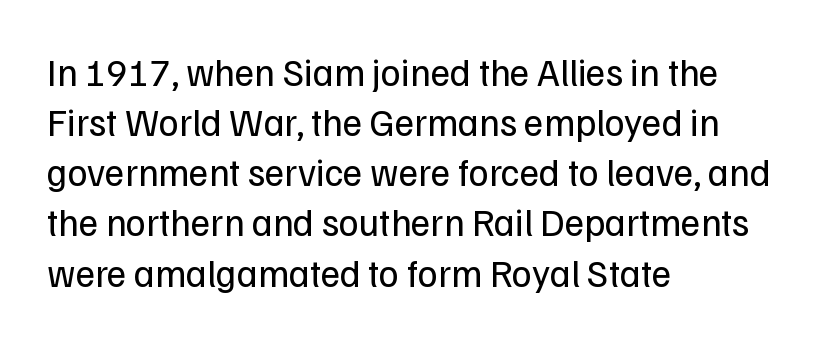
Q: Is the text bold? A: No.
Q: Is the text italic (slanted)? A: No, it is upright.
Q: Is the typeface a serif or a sans-serif typeface? A: Sans-serif.
Q: Is the text underlined? A: No.
Q: How is the paragraph aligned? A: Left-aligned.
Q: Is the spacing between letters normal or unusually wide? A: Normal.
Q: Is the spacing between lines tight, normal or loose? A: Normal.
Q: Width (condensed, normal, or wide)? A: Normal.
Q: Stroke contrast? A: Low.
Q: x-height? A: Medium.
Q: Monospaced? A: No.
